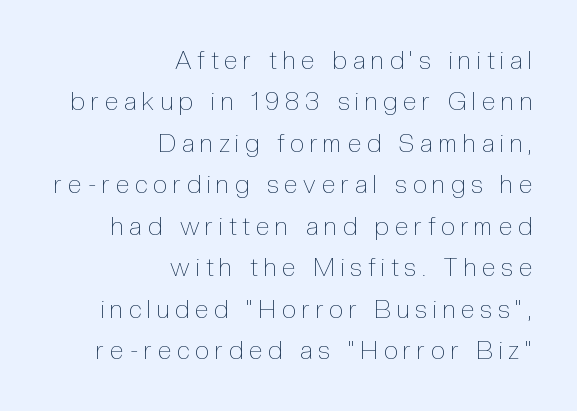
Inter-character spacing is expanded well beyond the font's built-in metrics. Descenders are the only things crossing below the line. Does the lettering tilt? It doesn't — this is upright. Stems and bowls with no extra thickness — not bold. All the whitespace from short lines collects on the left.
